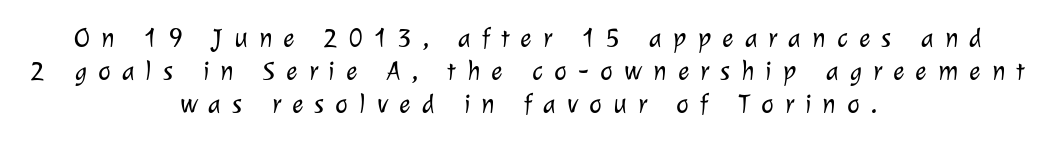
{"bold": "no", "underline": "no", "align": "center", "line_spacing_ratio": 1.22, "letter_spacing": "wide", "letter_spacing_em": 0.41, "glyph_px": 27}
